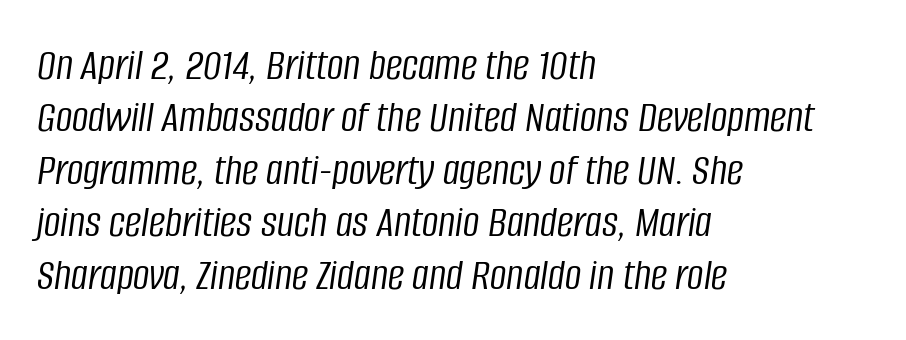
{"italic": "yes", "lean": "right", "slant_degrees": 8, "bold": "no", "weight": "light", "width": "condensed", "stroke_contrast": "low", "x_height": "large", "monospaced": "no", "underline": "no", "align": "left", "line_spacing": "tight", "line_spacing_ratio": 1.14, "letter_spacing": "normal", "letter_spacing_em": 0.0, "glyph_px": 46}
